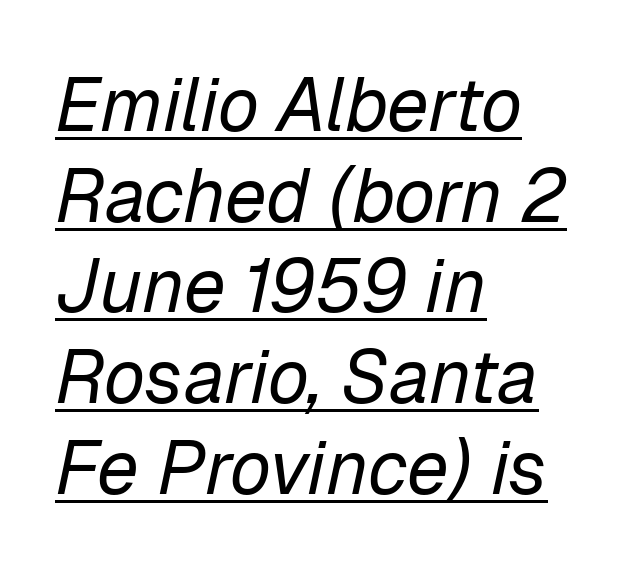
The image shows 75 px regular-weight type, italic (leaning right); set left-aligned, line spacing 1.21x, normal letter spacing, underlined; low stroke contrast and a medium x-height.
